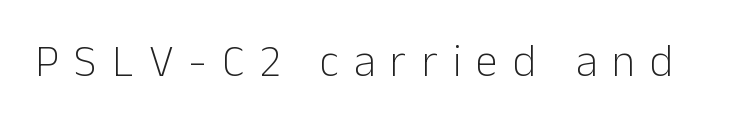
The image shows 45 px light sans-serif type, upright; set unusually wide letter spacing (+0.33 em), not underlined; low stroke contrast and a medium x-height.
